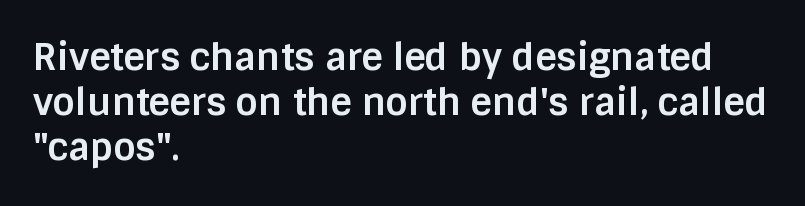
{"serif": "no", "italic": "no", "bold": "yes", "weight": "bold", "width": "normal", "stroke_contrast": "low", "x_height": "large", "monospaced": "no", "underline": "no", "align": "left", "line_spacing_ratio": 1.22, "letter_spacing": "normal", "letter_spacing_em": 0.0, "glyph_px": 37}
